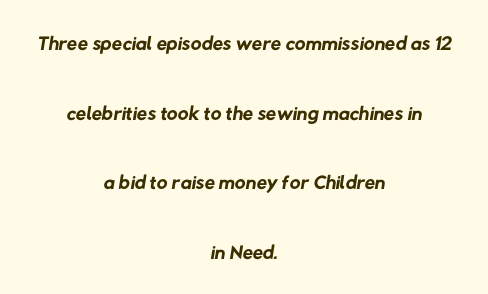
{"serif": "no", "bold": "no", "weight": "regular", "width": "normal", "stroke_contrast": "low", "x_height": "medium", "monospaced": "no", "underline": "no", "align": "center", "line_spacing": "loose", "line_spacing_ratio": 2.32, "letter_spacing": "normal", "letter_spacing_em": 0.0, "glyph_px": 30}
